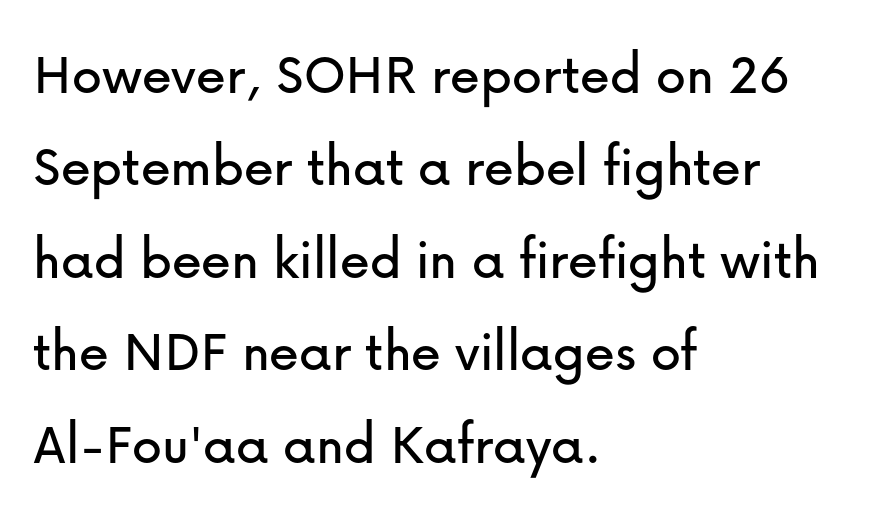
This is sans-serif lettering, the kind often seen on screens and signage. Italic? Not at all — the glyphs are vertical. Evenly set lines give the paragraph a standard silhouette. You could not count columns in this text — the font is proportionally spaced. A student would call this left alignment; a typographer would say flush left, rag right.
